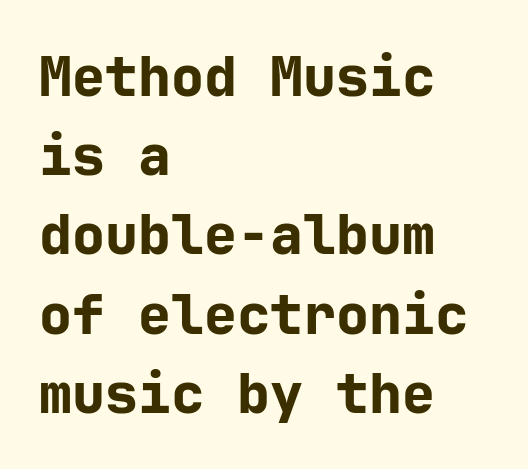
{"serif": "no", "italic": "no", "bold": "yes", "weight": "bold", "width": "normal", "stroke_contrast": "low", "x_height": "medium", "underline": "no", "align": "left", "line_spacing": "normal", "line_spacing_ratio": 1.44, "letter_spacing": "normal", "letter_spacing_em": 0.0, "glyph_px": 55}
